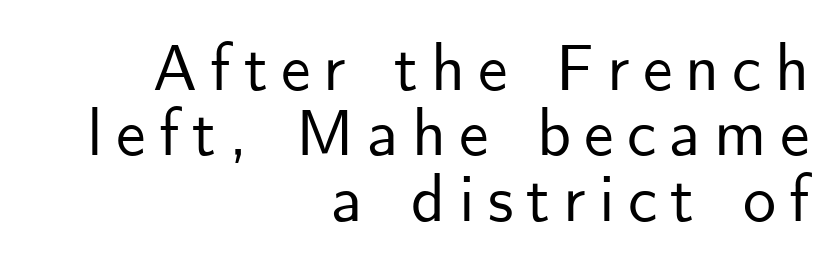
The image shows 66 px sans-serif type, upright; set right-aligned, tight line spacing (0.99x), unusually wide letter spacing (+0.2 em), not underlined; low stroke contrast and a small x-height.
